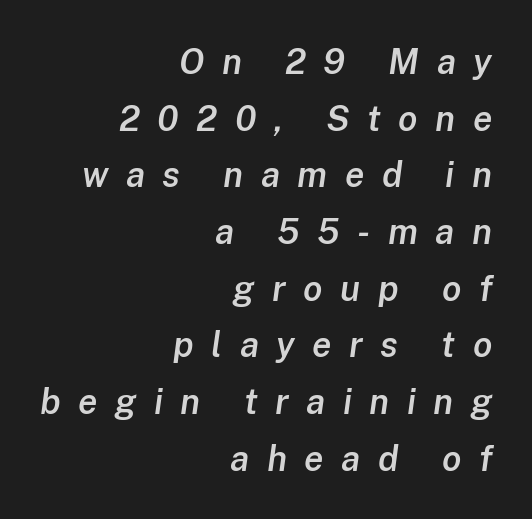
The letters advance in unequal steps, a hallmark of proportional type. Alignment: flush right. Emphasis-style slanted type is in use. Unmarked baselines from the first word to the last.
